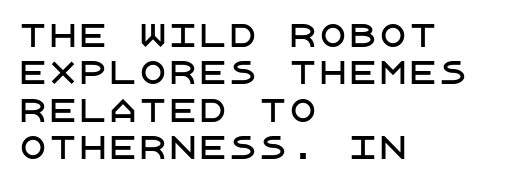
Default kerning and tracking; the words read as compact shapes. The rows are spaced the way most documents space them. Is this a sans? Yes — the strokes have no serifs. The foot of each line stays bare and open. The compositor pushed each line to the left boundary. These lines were composed using upright roman letters.
